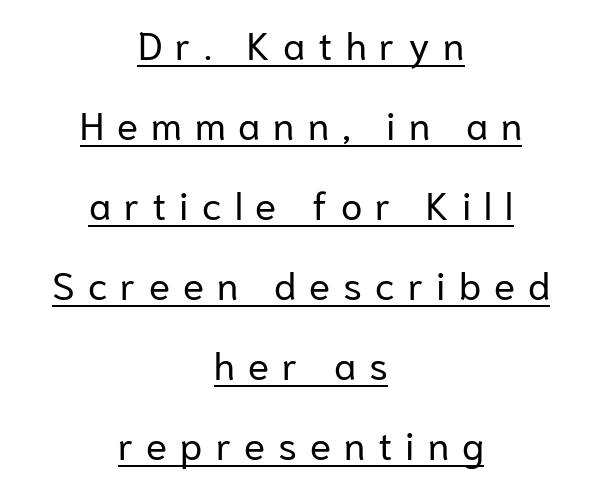
Q: Is the text bold? A: No.
Q: Is the text italic (slanted)? A: No, it is upright.
Q: Is the typeface a serif or a sans-serif typeface? A: Sans-serif.
Q: Is the text underlined? A: Yes.
Q: How is the paragraph aligned? A: Centered.
Q: Is the spacing between letters normal or unusually wide? A: Unusually wide.
Q: Is the spacing between lines tight, normal or loose? A: Loose.
Q: Width (condensed, normal, or wide)? A: Normal.
Q: Stroke contrast? A: Low.
Q: x-height? A: Medium.
Q: Monospaced? A: No.
